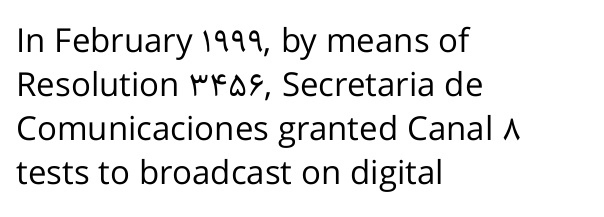
The letters carry no serifs — their stems end cleanly without finishing strokes. The paragraph has a hard left edge and a soft right edge. Is this a fixed-width face? No — the glyphs have proportional, varying widths. Notice how descenders clear the ascenders below comfortably — that's standard leading. The cut favours lightness, reaching ordinary text weight at its darkest. The type is set solid horizontally, with unmodified tracking.
